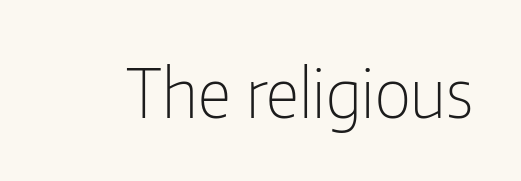
Q: Is the text bold? A: No.
Q: Is the text italic (slanted)? A: No, it is upright.
Q: Is the typeface a serif or a sans-serif typeface? A: Sans-serif.
Q: Is the text underlined? A: No.
Q: Is the spacing between letters normal or unusually wide? A: Normal.
Q: Width (condensed, normal, or wide)? A: Condensed.
Q: Stroke contrast? A: Low.
Q: x-height? A: Medium.
Q: Monospaced? A: No.
